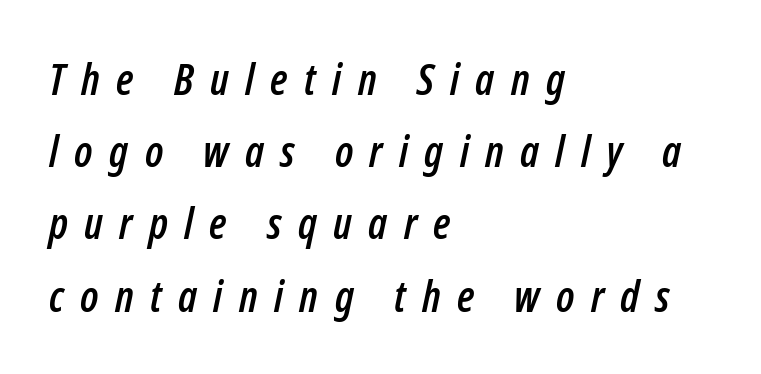
This rendering uses left alignment, leaving the right contour irregular. Descenders are the only things crossing below the line. Inter-character spacing is expanded well beyond the font's built-in metrics. The axis of the letterforms is tilted away from vertical. In terms of leading, this rendering sits right in the middle.
